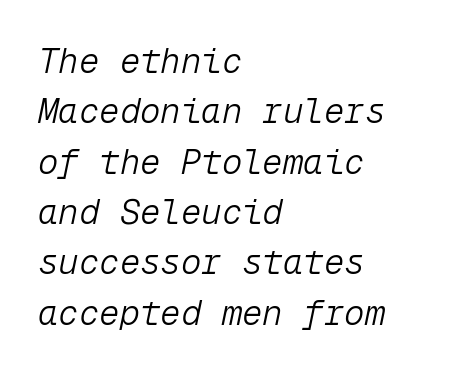
{"italic": "yes", "lean": "right", "slant_degrees": 12, "bold": "no", "weight": "light", "width": "normal", "stroke_contrast": "low", "x_height": "medium", "monospaced": "yes", "underline": "no", "align": "left", "line_spacing": "normal", "line_spacing_ratio": 1.48, "letter_spacing": "normal", "letter_spacing_em": 0.0, "glyph_px": 34}
